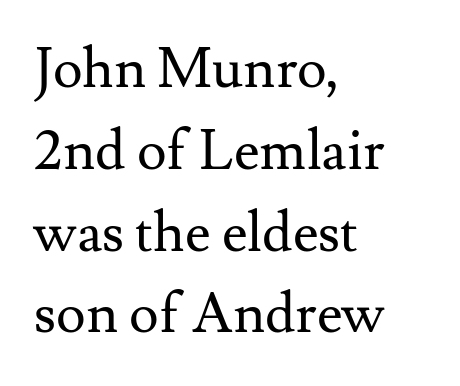
{"serif": "yes", "italic": "no", "bold": "no", "weight": "regular", "width": "normal", "stroke_contrast": "medium", "x_height": "small", "monospaced": "no", "underline": "no", "align": "left", "line_spacing": "normal", "line_spacing_ratio": 1.46, "letter_spacing": "normal", "letter_spacing_em": 0.0, "glyph_px": 56}
